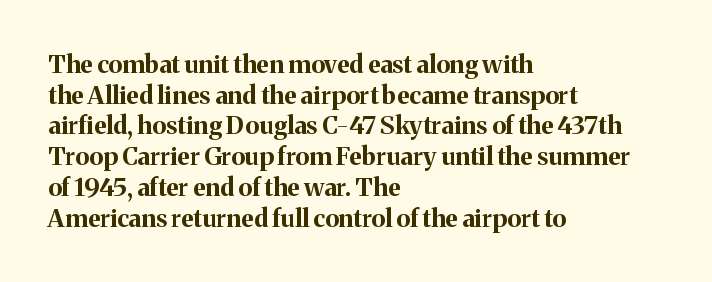
The image shows 25 px bold type, upright; set left-aligned, line spacing 1.23x, normal letter spacing, not underlined.
